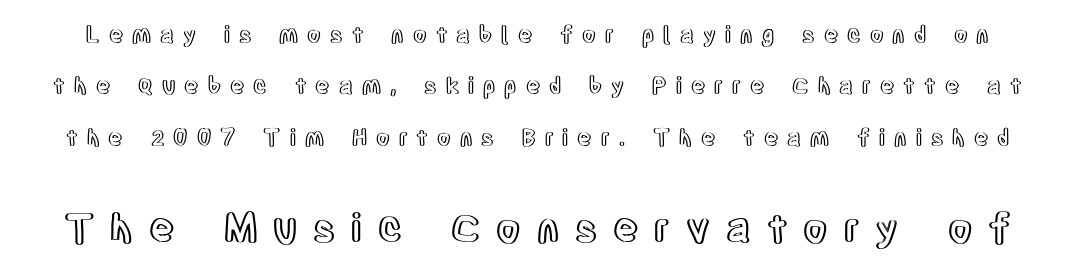
Q: Is the text italic (slanted)? A: No, it is upright.
Q: Is the text underlined? A: No.
Q: Is the spacing between letters normal or unusually wide? A: Unusually wide.
Q: Is the spacing between lines tight, normal or loose? A: Loose.
Q: Which block of text is set in a larger size, the first (top) or the second (bottom)? A: The second (bottom) one.
Q: Width (condensed, normal, or wide)? A: Condensed.
Q: x-height? A: Large.
Q: Monospaced? A: No.
